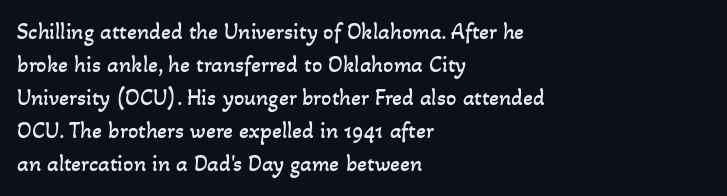
Is the stroke heavy? The answer is a plain regular-or-lighter. A bare baseline throughout the passage. Each line starts at the same left margin while the right side varies. Here the glyphs are tracked normally, forming tight word shapes.
